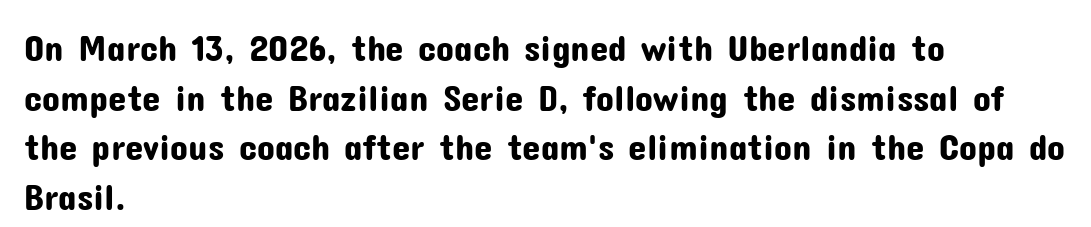
{"serif": "no", "italic": "no", "width": "normal", "stroke_contrast": "low", "x_height": "medium", "monospaced": "no", "underline": "no", "align": "left", "line_spacing": "normal", "line_spacing_ratio": 1.34, "letter_spacing": "normal", "letter_spacing_em": 0.0, "glyph_px": 37}
